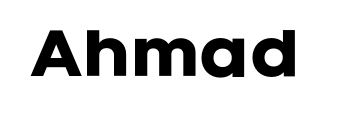
The rendering uses natural spacing where letterforms have individual widths. Compared with an ordinary text face, these strokes are far heavier — a full bold. The lettering holds an erect, upright posture throughout. The glyphs are unaccompanied by any horizontal stroke below them.
